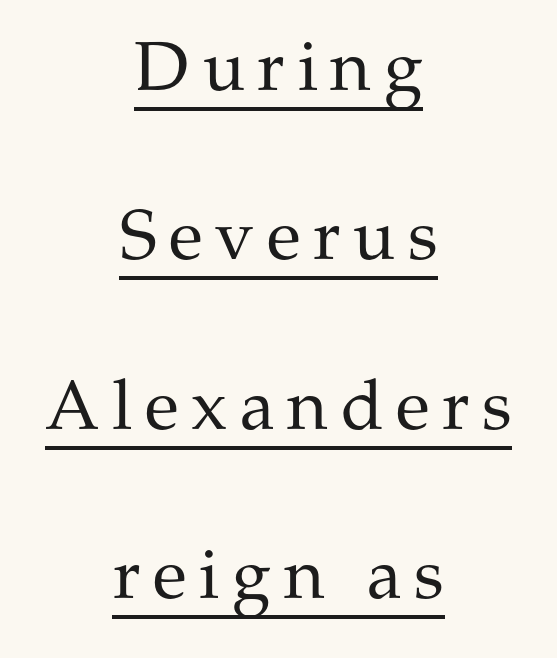
Letterform terminals end in serifs throughout the passage. A typesetter would call this proportional, since set widths differ per character. Regarding leading, the lines here are spaced well apart. Characters remain perfectly vertical along every line.
